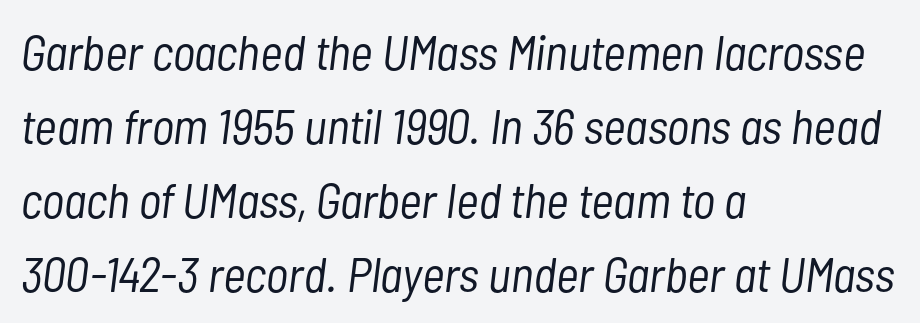
{"italic": "yes", "lean": "right", "slant_degrees": 7, "bold": "no", "weight": "light", "width": "condensed", "stroke_contrast": "low", "x_height": "medium", "monospaced": "no", "underline": "no", "align": "left", "line_spacing": "normal", "line_spacing_ratio": 1.51, "letter_spacing": "normal", "letter_spacing_em": 0.0, "glyph_px": 49}
